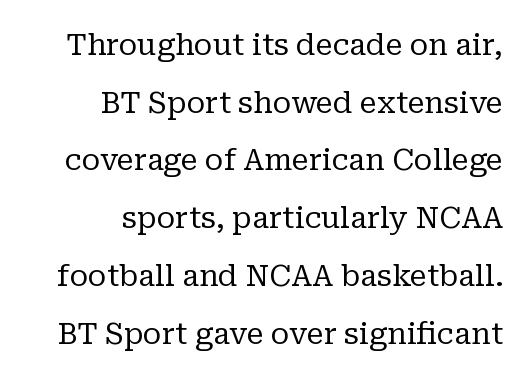
Q: Is the text bold? A: No.
Q: Is the text italic (slanted)? A: No, it is upright.
Q: Is the typeface a serif or a sans-serif typeface? A: Serif.
Q: Is the text underlined? A: No.
Q: How is the paragraph aligned? A: Right-aligned.
Q: Is the spacing between letters normal or unusually wide? A: Normal.
Q: Is the spacing between lines tight, normal or loose? A: Loose.
Q: Width (condensed, normal, or wide)? A: Normal.
Q: Stroke contrast? A: Low.
Q: x-height? A: Medium.
Q: Monospaced? A: No.
